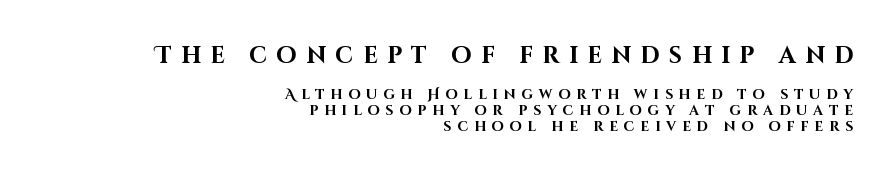
Q: Is the text bold? A: Yes.
Q: Is the text italic (slanted)? A: No, it is upright.
Q: Is the text underlined? A: No.
Q: How is the paragraph aligned? A: Right-aligned.
Q: Is the spacing between letters normal or unusually wide? A: Unusually wide.
Q: Is the spacing between lines tight, normal or loose? A: Tight.
Q: Which block of text is set in a larger size, the first (top) or the second (bottom)? A: The first (top) one.
